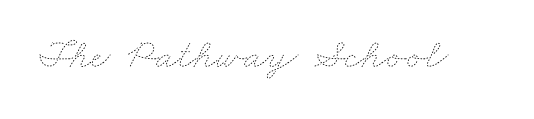
{"bold": "no", "weight": "thin", "width": "wide", "stroke_contrast": "low", "x_height": "small", "monospaced": "no", "underline": "no", "letter_spacing": "normal", "letter_spacing_em": 0.0, "glyph_px": 42}
